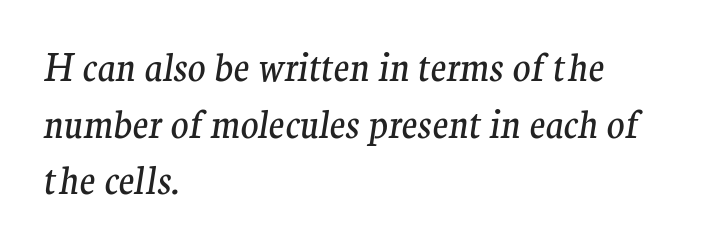
Is this a fixed-width face? No — the glyphs have proportional, varying widths. Classification — serif. Slanted lettering throughout. Does the copy run flush right? No — it runs flush left. Bare-footed words on every line.
